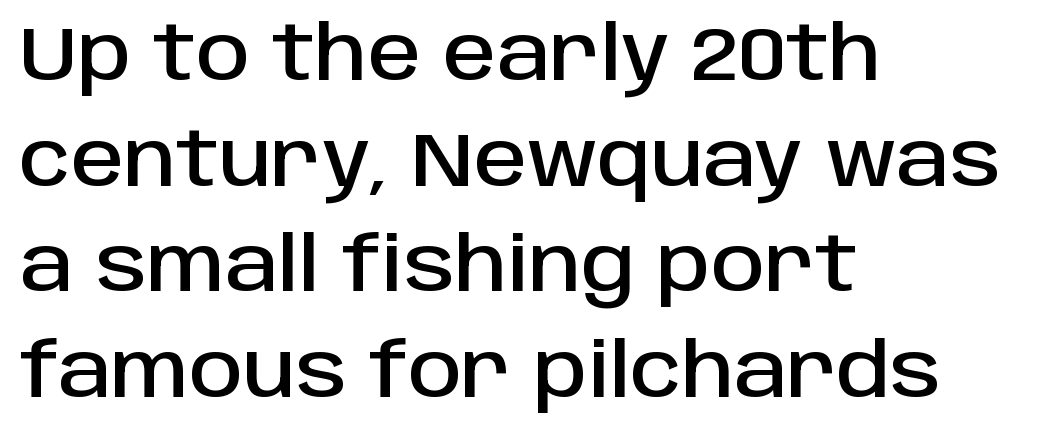
{"serif": "no", "italic": "no", "width": "normal", "stroke_contrast": "low", "x_height": "large", "monospaced": "no", "underline": "no", "align": "left", "line_spacing": "normal", "line_spacing_ratio": 1.41, "letter_spacing": "normal", "letter_spacing_em": 0.0, "glyph_px": 75}
